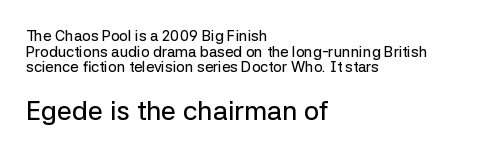
The image shows 27 px text type, upright; set left-aligned, tight line spacing (1.04x), normal letter spacing, not underlined; the second (bottom) block is 1.8x larger.
